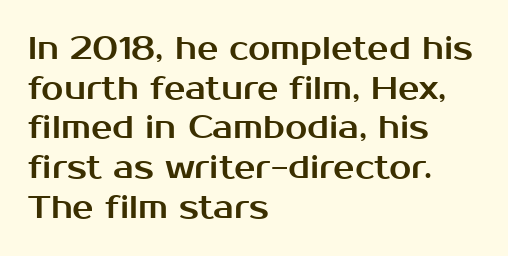
{"serif": "no", "italic": "no", "width": "normal", "stroke_contrast": "medium", "x_height": "medium", "monospaced": "no", "underline": "no", "align": "left", "line_spacing_ratio": 1.24, "letter_spacing": "normal", "letter_spacing_em": 0.0, "glyph_px": 32}
